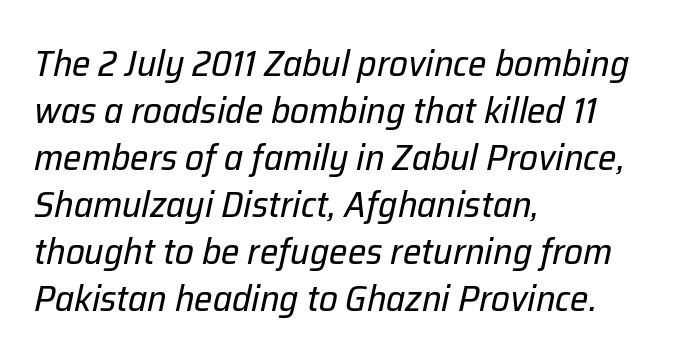
Proportional: the letters do not fall into vertical columns. Successive baselines arrive at the customary interval. There is no visible air inserted between adjacent glyphs. Characters are canted at an angle relative to the baseline's perpendicular. These lines stack with their left ends in a neat column.
